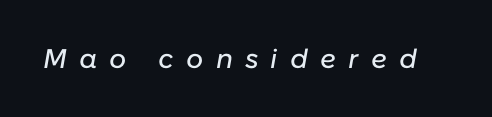
Yep, that's italic — everything's leaning. The baseline area is clear. Caption: expanded tracking, letters set apart.
